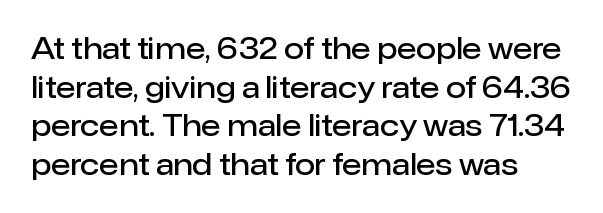
Q: Is the text bold? A: Semi-bold.
Q: Is the text italic (slanted)? A: No, it is upright.
Q: Is the typeface a serif or a sans-serif typeface? A: Sans-serif.
Q: Is the text underlined? A: No.
Q: How is the paragraph aligned? A: Left-aligned.
Q: Is the spacing between letters normal or unusually wide? A: Normal.
Q: Is the spacing between lines tight, normal or loose? A: Normal.
Q: Width (condensed, normal, or wide)? A: Normal.
Q: Stroke contrast? A: Low.
Q: x-height? A: Medium.
Q: Monospaced? A: No.
